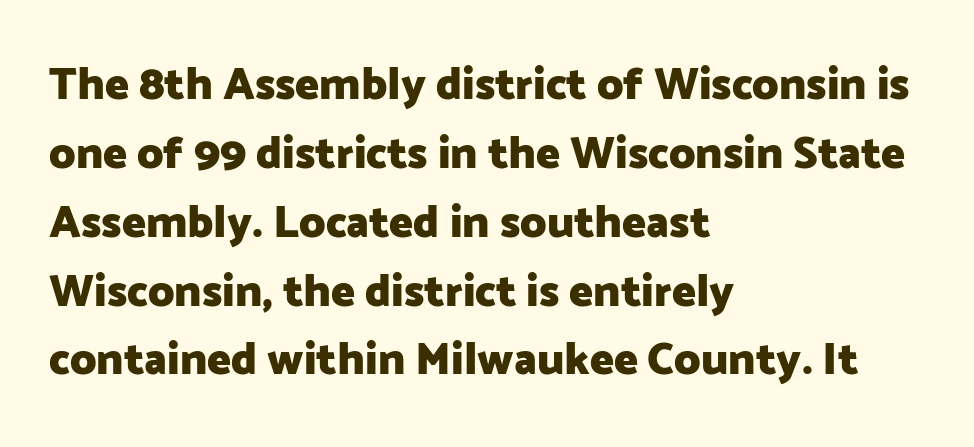
Q: Is the text bold? A: Yes.
Q: Is the text italic (slanted)? A: No, it is upright.
Q: Is the typeface a serif or a sans-serif typeface? A: Sans-serif.
Q: Is the text underlined? A: No.
Q: How is the paragraph aligned? A: Left-aligned.
Q: Is the spacing between letters normal or unusually wide? A: Normal.
Q: Is the spacing between lines tight, normal or loose? A: Normal.
Q: Width (condensed, normal, or wide)? A: Normal.
Q: Stroke contrast? A: Low.
Q: x-height? A: Medium.
Q: Monospaced? A: No.
